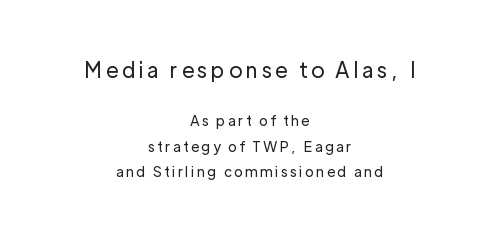
Type without underlining. A typesetter would mark this as roman, not italic. Stems and bowls with no extra thickness — not bold. Bigger letters appear in the top chunk; the bottom chunk is reduced.
